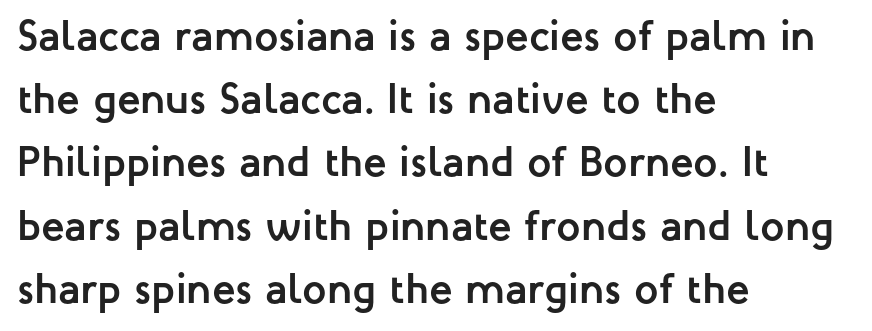
Leading matches the norm, producing a regular column. Observe the absence of serifs on each vertical stroke in this sample. A student would call this left alignment; a typographer would say flush left, rag right. The horizontal fit of the characters is conventional and even. Beneath every word, the page is bare. Each letter keeps its own natural width here, so spacing adapts to shape.
